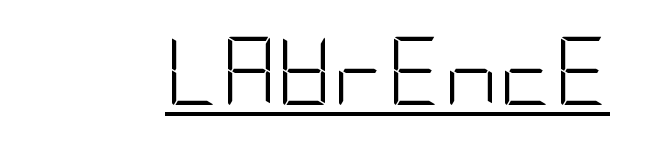
The string is rendered with underlining switched on. Tracking value appears to be zero — textbook default spacing. You can tell it's not italic because the verticals are truly vertical. The weight tops out at a normal text grade. Nothing sits at the stroke ends, so this counts as sans-serif.
